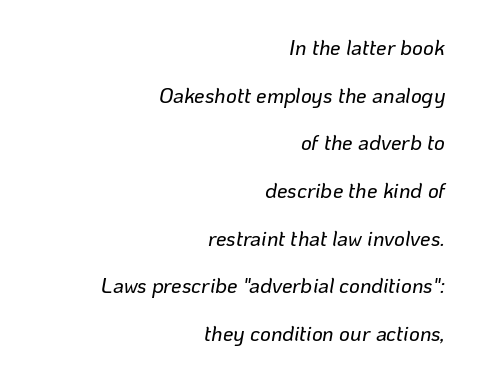
The image shows 21 px text type, italic (leaning right); set right-aligned, loose line spacing (2.27x), normal letter spacing, not underlined.
